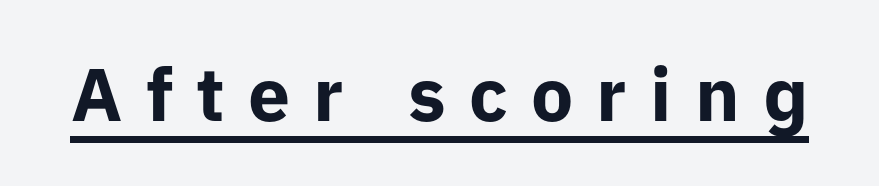
{"serif": "no", "italic": "no", "bold": "yes", "weight": "bold", "width": "normal", "stroke_contrast": "low", "x_height": "medium", "monospaced": "no", "underline": "yes", "letter_spacing": "wide", "letter_spacing_em": 0.31, "glyph_px": 75}
